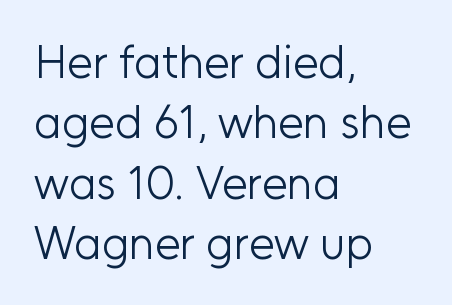
{"serif": "no", "italic": "no", "bold": "no", "weight": "light", "width": "normal", "stroke_contrast": "low", "x_height": "medium", "monospaced": "no", "underline": "no", "align": "left", "line_spacing": "normal", "line_spacing_ratio": 1.31, "letter_spacing": "normal", "letter_spacing_em": 0.0, "glyph_px": 46}
